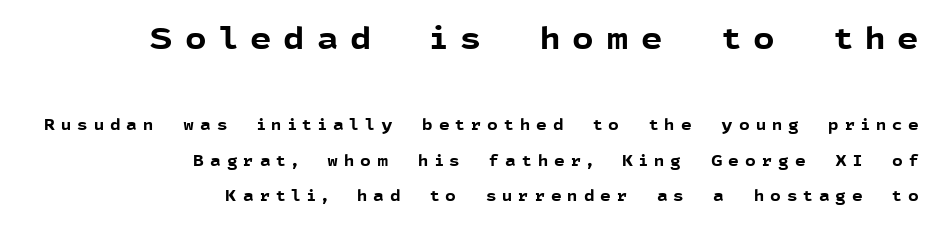
The image shows 30 px bold sans-serif type, upright; set right-aligned, loose line spacing (2.37x), unusually wide letter spacing (+0.4 em), not underlined; the first (top) block is 2.0x larger; a medium x-height.
